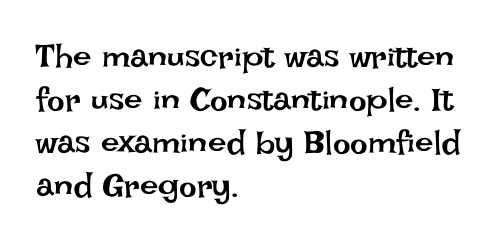
The letters advance in unequal steps, a hallmark of proportional type. Layout note: lines flush left. Unbolded letterforms with no extra heft. These lines sit exactly where default settings would place them.
